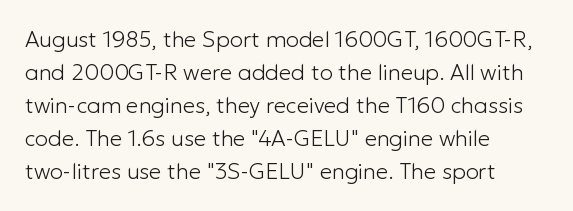
Q: Is the text bold? A: No.
Q: Is the text italic (slanted)? A: No, it is upright.
Q: Is the text underlined? A: No.
Q: How is the paragraph aligned? A: Left-aligned.
Q: Is the spacing between letters normal or unusually wide? A: Normal.
Q: Is the spacing between lines tight, normal or loose? A: Normal.
